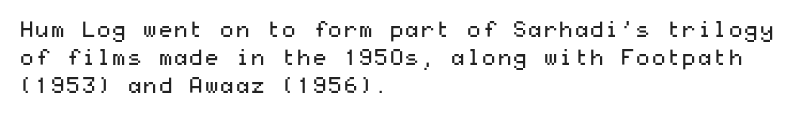
{"italic": "no", "bold": "no", "underline": "no", "align": "left", "line_spacing": "normal", "line_spacing_ratio": 1.28, "letter_spacing": "normal", "letter_spacing_em": 0.0, "glyph_px": 22}
